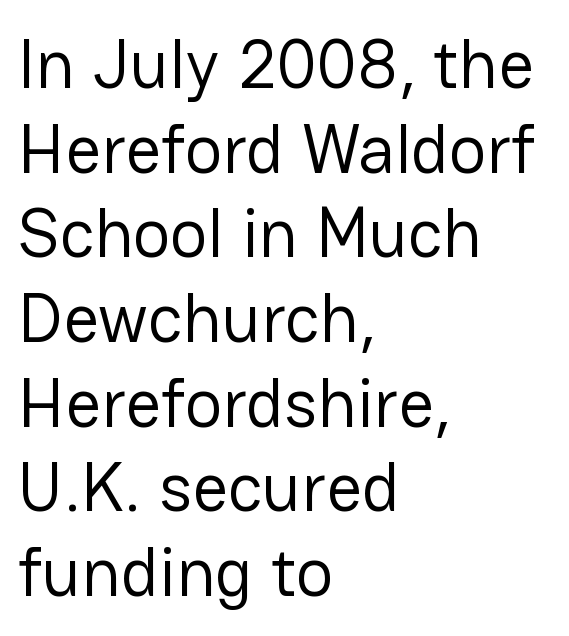
The image shows 70 px regular-weight sans-serif type, upright; set left-aligned, line spacing 1.21x, normal letter spacing, not underlined; low stroke contrast and a medium x-height.
